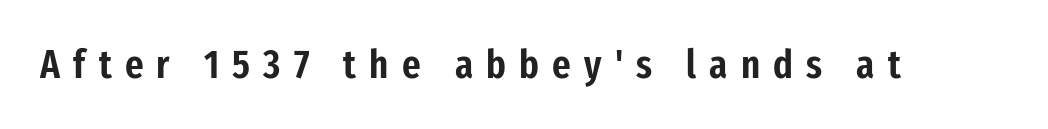
{"serif": "no", "italic": "no", "width": "condensed", "stroke_contrast": "low", "x_height": "medium", "monospaced": "no", "underline": "no", "letter_spacing": "wide", "letter_spacing_em": 0.33, "glyph_px": 40}
